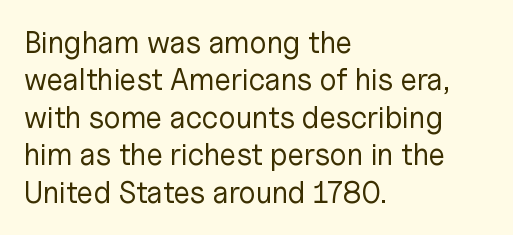
{"serif": "no", "italic": "no", "bold": "no", "weight": "regular", "width": "normal", "stroke_contrast": "low", "x_height": "medium", "monospaced": "no", "underline": "no", "align": "left", "line_spacing": "normal", "line_spacing_ratio": 1.25, "letter_spacing": "normal", "letter_spacing_em": 0.0, "glyph_px": 30}
